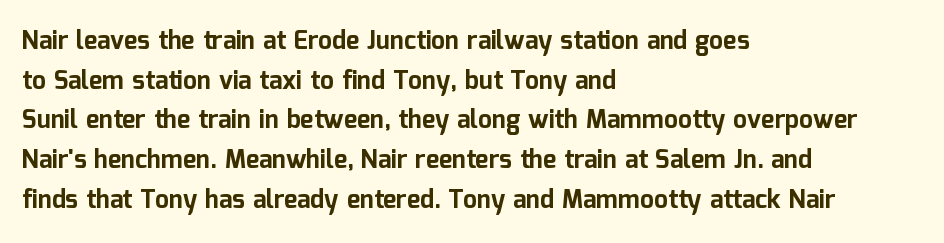
The words here are not underlined. Glyph-to-glyph distance matches everyday printed text. The rows are spaced the way most documents space them. The lettering holds an erect, upright posture throughout. Heavy-handed strokes throughout: this text is bold. Which margin do the lines hug? The left one — the right edge is uneven.
